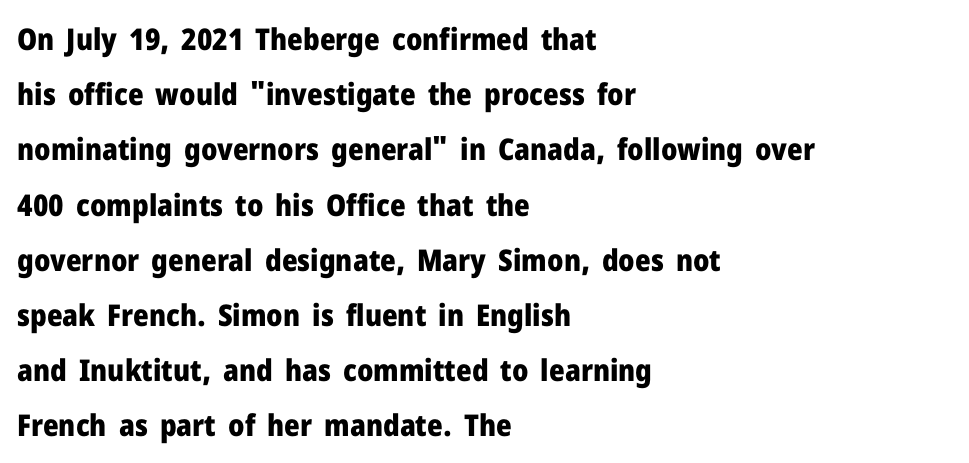
Q: Is the text bold? A: Yes.
Q: Is the text italic (slanted)? A: No, it is upright.
Q: Is the typeface a serif or a sans-serif typeface? A: Sans-serif.
Q: Is the text underlined? A: No.
Q: How is the paragraph aligned? A: Left-aligned.
Q: Is the spacing between letters normal or unusually wide? A: Normal.
Q: Width (condensed, normal, or wide)? A: Normal.
Q: Stroke contrast? A: Low.
Q: x-height? A: Medium.
Q: Monospaced? A: No.
